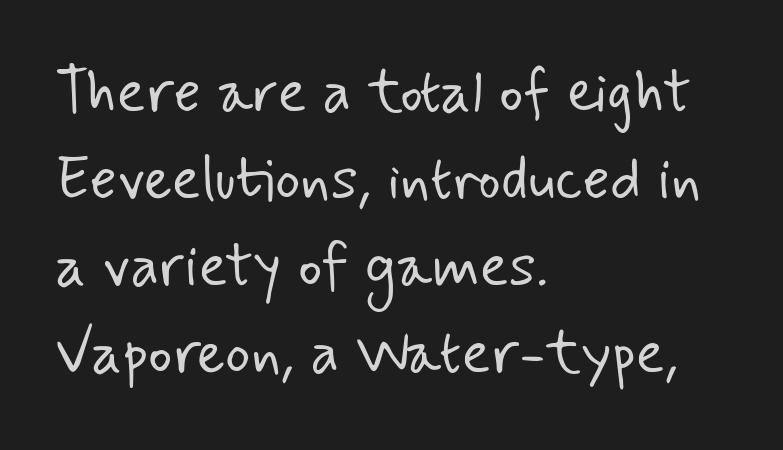
Q: Is the text bold? A: No.
Q: Is the typeface a serif or a sans-serif typeface? A: Sans-serif.
Q: Is the text underlined? A: No.
Q: How is the paragraph aligned? A: Left-aligned.
Q: Is the spacing between letters normal or unusually wide? A: Normal.
Q: Is the spacing between lines tight, normal or loose? A: Normal.
Q: Width (condensed, normal, or wide)? A: Normal.
Q: Stroke contrast? A: Low.
Q: x-height? A: Small.
Q: Monospaced? A: No.
